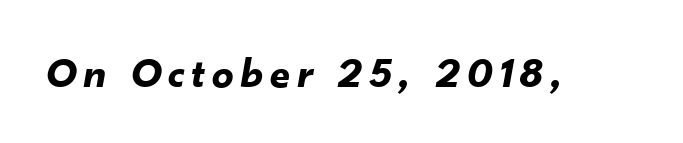
Q: Is the text bold? A: Yes.
Q: Is the text italic (slanted)? A: Yes, it leans right by about 10 degrees.
Q: Is the text underlined? A: No.
Q: Width (condensed, normal, or wide)? A: Normal.
Q: Stroke contrast? A: Low.
Q: x-height? A: Small.
Q: Monospaced? A: No.
